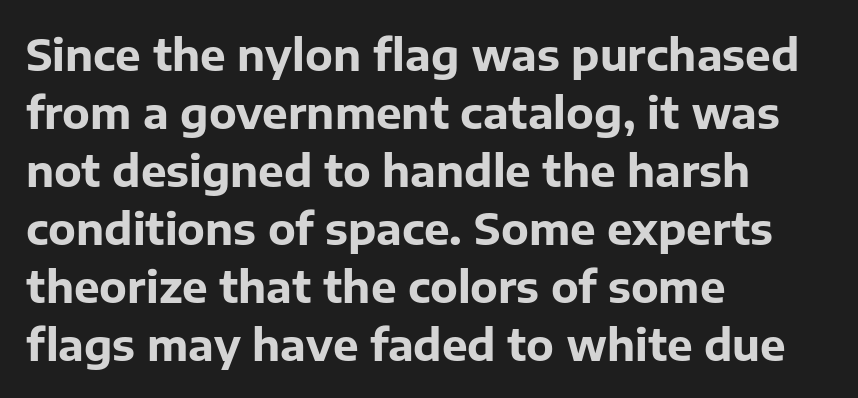
Q: Is the text bold? A: Yes.
Q: Is the text italic (slanted)? A: No, it is upright.
Q: Is the typeface a serif or a sans-serif typeface? A: Sans-serif.
Q: Is the text underlined? A: No.
Q: How is the paragraph aligned? A: Left-aligned.
Q: Is the spacing between letters normal or unusually wide? A: Normal.
Q: Is the spacing between lines tight, normal or loose? A: Normal.
Q: Width (condensed, normal, or wide)? A: Normal.
Q: Stroke contrast? A: Low.
Q: x-height? A: Medium.
Q: Monospaced? A: No.
